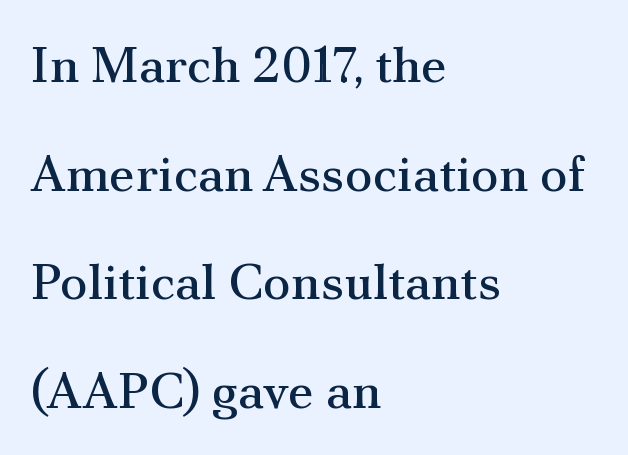
The image shows 51 px regular-weight serif type, upright; set left-aligned, loose line spacing (2.13x), normal letter spacing, not underlined; medium stroke contrast and a small x-height.
